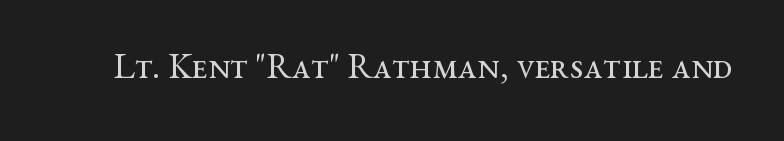
{"serif": "yes", "italic": "no", "bold": "no", "weight": "regular", "width": "wide", "stroke_contrast": "medium", "x_height": "medium", "monospaced": "no", "underline": "no", "letter_spacing": "normal", "letter_spacing_em": 0.0, "glyph_px": 36}
